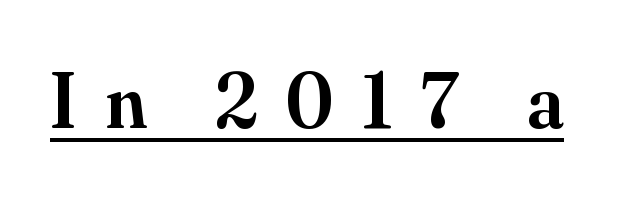
What stands out about the letter spacing? Its width — letters are far apart. Every letter is mildly thick-stroked: semibold rather than bold. Regarding serifs, this sample has them. Note the varied advance widths — an 'i' is clearly narrower than an 'm'. In terms of posture, this sample is upright. Looks like someone drew a line under every word here.
